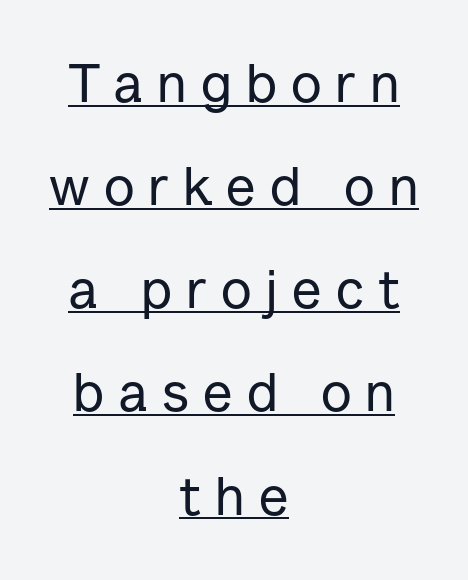
Here the designer chose a conventional face with non-uniform glyph widths. Nothing sits at the stroke ends, so this counts as sans-serif. The lettering is marked with a stroke running underneath it. Horizontal bands of white between lines are thick stripes. The rendering positions every line midway between the sides.
